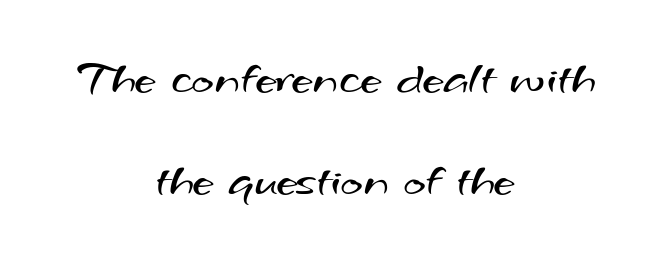
The space beneath each line is pristine and unruled. Spacing verdict: proportional, widths tailored to each character. The paragraph has two soft edges and a firm central axis. Weight: not bold — regular or lighter. Type style note: lacks serifs.
